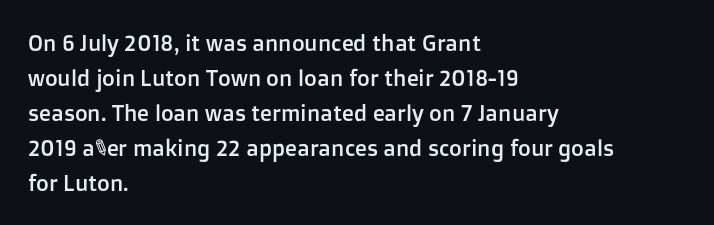
Q: Is the text italic (slanted)? A: No, it is upright.
Q: Is the text underlined? A: No.
Q: How is the paragraph aligned? A: Left-aligned.
Q: Is the spacing between letters normal or unusually wide? A: Normal.
Q: Is the spacing between lines tight, normal or loose? A: Normal.
